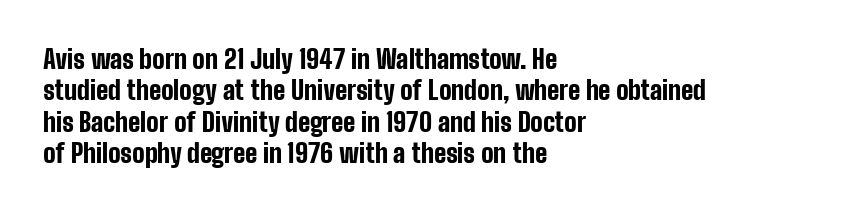
{"italic": "no", "bold": "yes", "underline": "no", "align": "left", "line_spacing_ratio": 1.21, "letter_spacing": "normal", "letter_spacing_em": 0.0, "glyph_px": 26}
